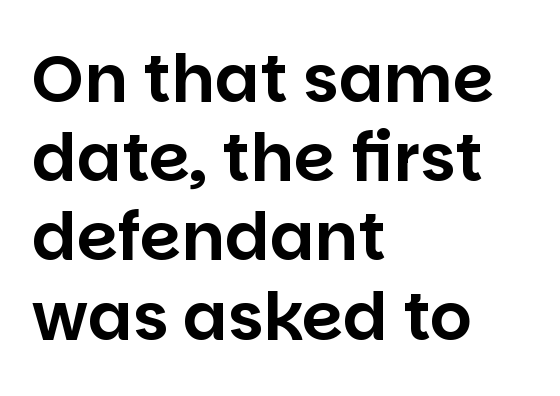
The image shows 66 px sans-serif type, upright; set left-aligned, line spacing 1.2x, normal letter spacing, not underlined; low stroke contrast and a large x-height.
